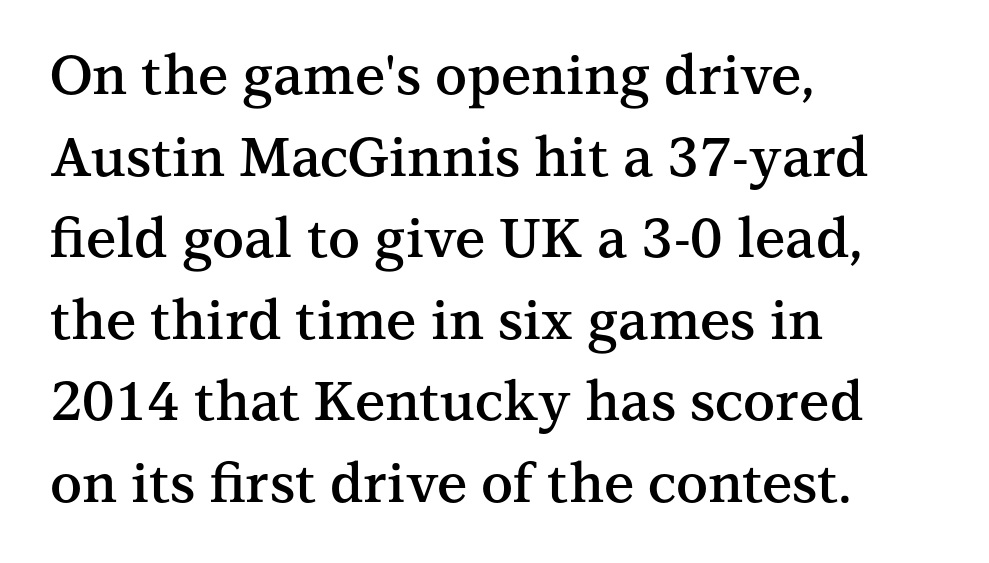
The image shows 54 px semibold serif type, upright; set left-aligned, normal line spacing (1.51x), normal letter spacing, not underlined; medium stroke contrast and a medium x-height.
